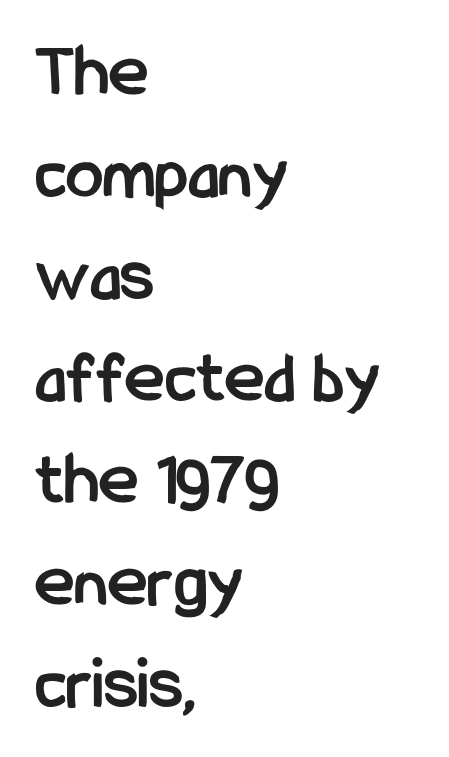
Line beginnings align vertically; line endings do not. A sans-serif font was chosen for this passage. Quick note: interline space is typical. No extra tracking has been applied to these lines. You can tell it's not italic because the verticals are truly vertical. On the weight axis this lands at bold, roughly 700.
